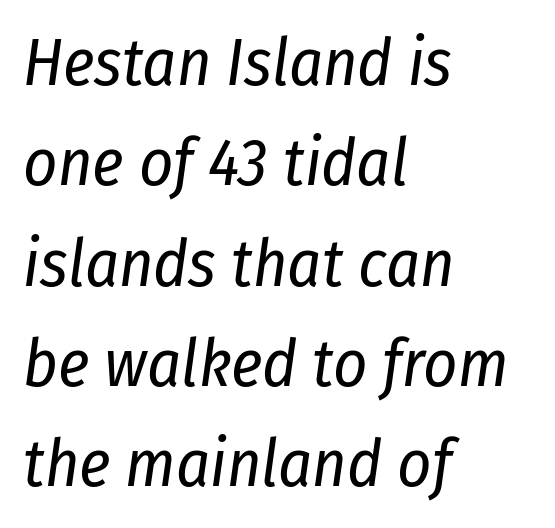
Horizontally, the lines are justified to the leading edge only. The gap between lines stays unmarked. Glyph-to-glyph distance matches everyday printed text. These lines are rendered in a variable-pitch font. A typesetter would mark this as italic.
